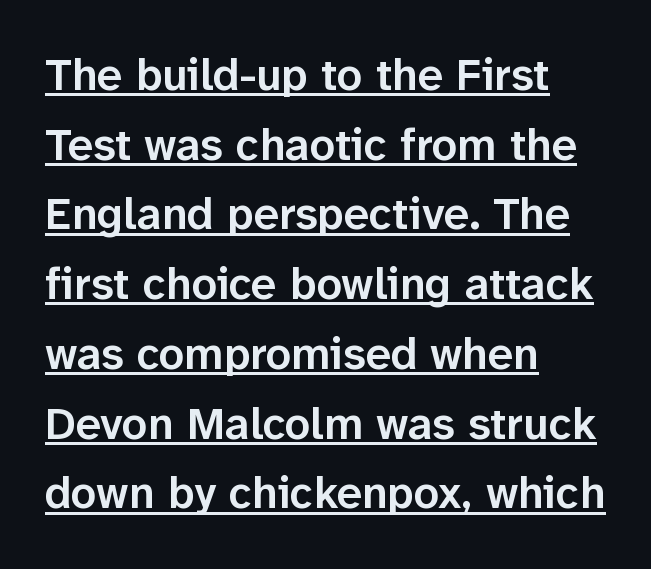
Q: Is the text bold? A: Semi-bold.
Q: Is the text italic (slanted)? A: No, it is upright.
Q: Is the typeface a serif or a sans-serif typeface? A: Sans-serif.
Q: Is the text underlined? A: Yes.
Q: How is the paragraph aligned? A: Left-aligned.
Q: Is the spacing between letters normal or unusually wide? A: Normal.
Q: Is the spacing between lines tight, normal or loose? A: Normal.
Q: Width (condensed, normal, or wide)? A: Normal.
Q: Stroke contrast? A: Low.
Q: x-height? A: Medium.
Q: Monospaced? A: No.
